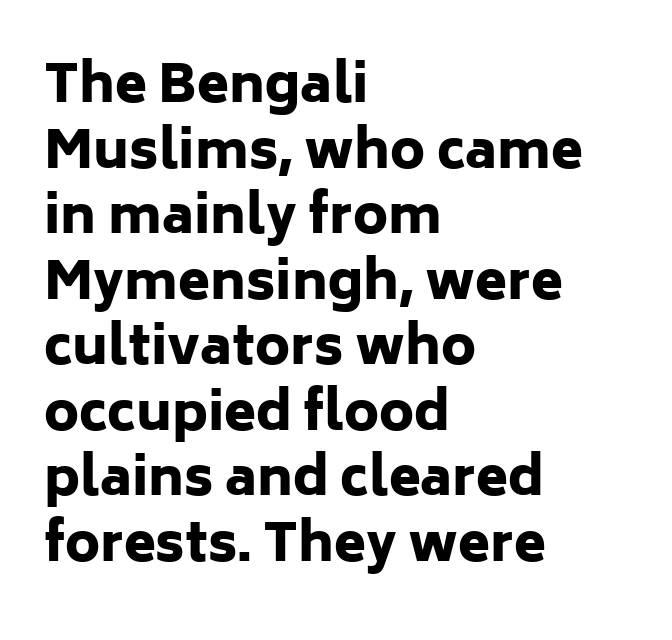
{"serif": "no", "italic": "no", "bold": "yes", "weight": "heavy", "width": "normal", "stroke_contrast": "low", "x_height": "medium", "monospaced": "no", "underline": "no", "align": "left", "line_spacing": "normal", "line_spacing_ratio": 1.26, "letter_spacing": "normal", "letter_spacing_em": 0.0, "glyph_px": 52}
